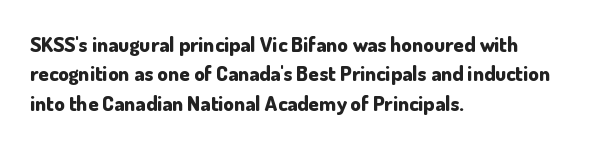
The image shows 21 px bold type, upright; set left-aligned, normal line spacing (1.4x), normal letter spacing, not underlined.
